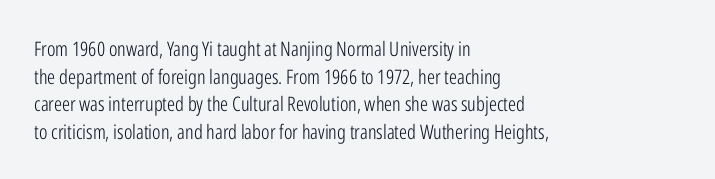
This rendering leaves character spacing at its baseline value. These lines stack with their left ends in a neat column. Reading down the column, the eye jumps a familiar distance to each next line. Stroke mass is kept to a normal reading level or below. Unlike italic type, these characters show no tilt at all. No word sits above an underline.
